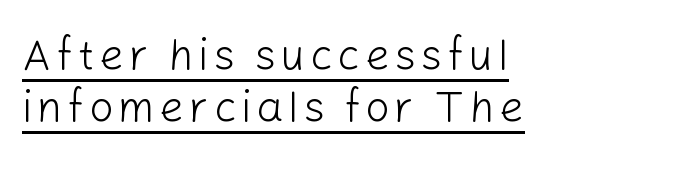
Q: Is the text bold? A: No.
Q: Is the text italic (slanted)? A: No, it is upright.
Q: Is the typeface a serif or a sans-serif typeface? A: Sans-serif.
Q: Is the text underlined? A: Yes.
Q: How is the paragraph aligned? A: Left-aligned.
Q: Width (condensed, normal, or wide)? A: Normal.
Q: Stroke contrast? A: Low.
Q: x-height? A: Medium.
Q: Monospaced? A: No.
